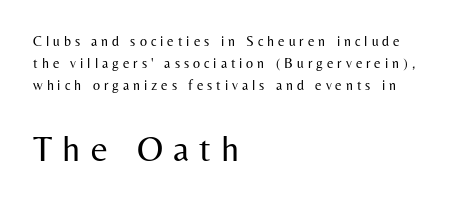
Designer's note — italics off, roman on. The block sitting lower on the canvas is the one with enlarged characters. Regarding serifs, this sample does without them. Check under the words: just untouched page. A typesetter would call this proportional, since set widths differ per character.
